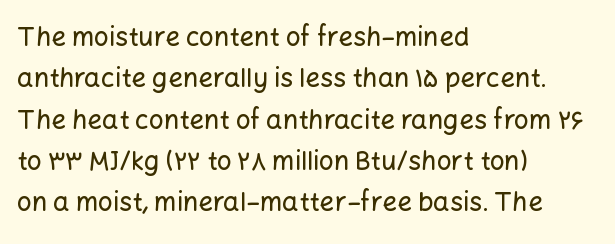
The image shows 26 px text type, upright; set left-aligned, normal line spacing (1.59x), normal letter spacing, not underlined.
